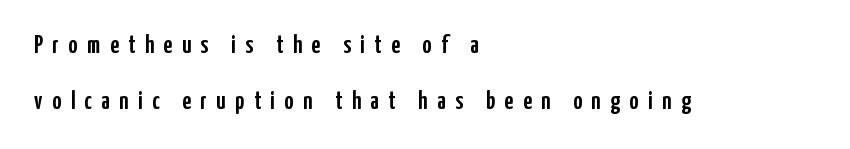
{"italic": "no", "underline": "no", "align": "left", "line_spacing": "loose", "line_spacing_ratio": 2.25, "letter_spacing": "wide", "letter_spacing_em": 0.38, "glyph_px": 25}
